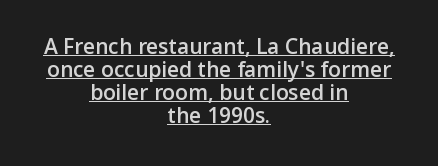
{"italic": "no", "bold": "semi", "underline": "yes", "align": "center", "line_spacing": "tight", "line_spacing_ratio": 1.09, "letter_spacing": "normal", "letter_spacing_em": 0.0, "glyph_px": 21}
